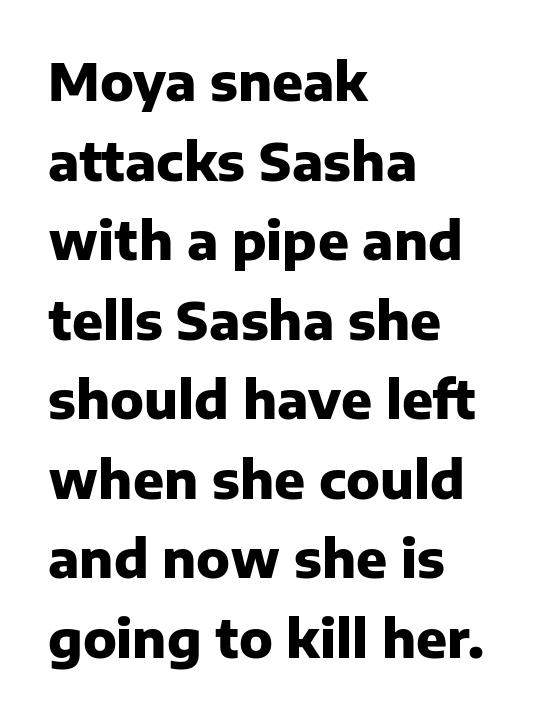
Q: Is the text bold? A: Yes.
Q: Is the text italic (slanted)? A: No, it is upright.
Q: Is the typeface a serif or a sans-serif typeface? A: Sans-serif.
Q: Is the text underlined? A: No.
Q: How is the paragraph aligned? A: Left-aligned.
Q: Is the spacing between letters normal or unusually wide? A: Normal.
Q: Is the spacing between lines tight, normal or loose? A: Normal.
Q: Width (condensed, normal, or wide)? A: Normal.
Q: Stroke contrast? A: Low.
Q: x-height? A: Medium.
Q: Monospaced? A: No.
